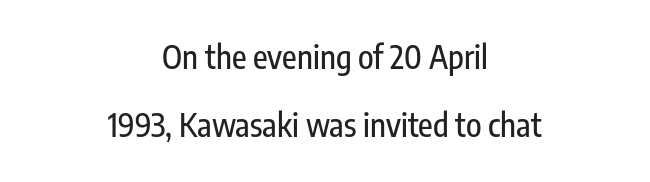
A great deal of white space separates one row of letters from the next. Spacing between characters is what you'd get straight out of the box. Here the designer chose a conventional face with non-uniform glyph widths. Is there any slant? The stems are plumb. Each line is balanced around a shared central axis. Type without underlining.
